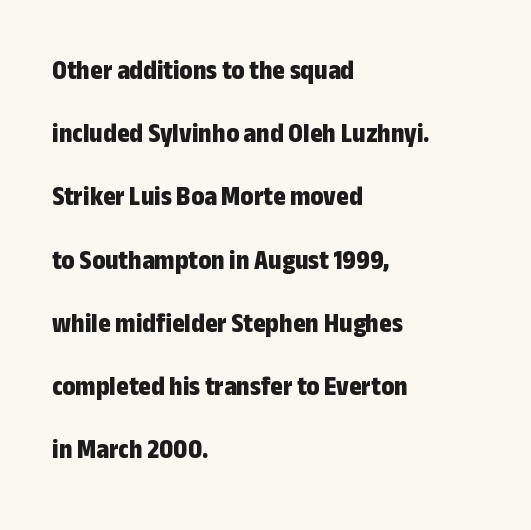
{"italic": "no", "bold": "yes", "underline": "no", "align": "left", "line_spacing": "loose", "line_spacing_ratio": 2.34, "letter_spacing": "normal", "letter_spacing_em": 0.0, "glyph_px": 27}
